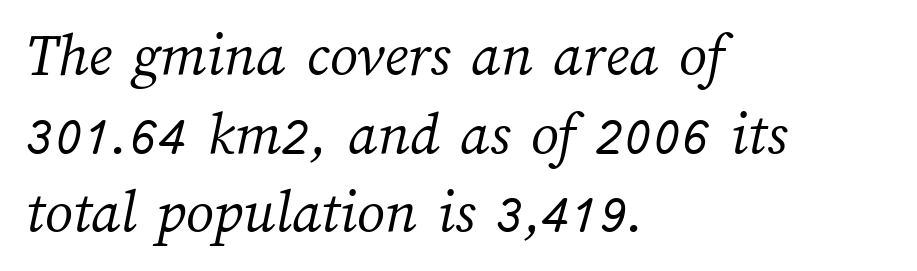
The image shows 62 px light type; set left-aligned, normal line spacing (1.27x), normal letter spacing, not underlined; medium stroke contrast and a medium x-height.
